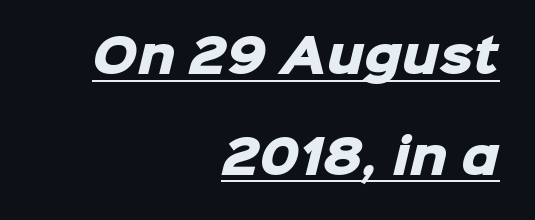
Q: Is the text bold? A: Yes.
Q: Is the typeface a serif or a sans-serif typeface? A: Sans-serif.
Q: Is the text underlined? A: Yes.
Q: How is the paragraph aligned? A: Right-aligned.
Q: Is the spacing between letters normal or unusually wide? A: Normal.
Q: Is the spacing between lines tight, normal or loose? A: Loose.
Q: Width (condensed, normal, or wide)? A: Normal.
Q: Stroke contrast? A: Low.
Q: x-height? A: Medium.
Q: Monospaced? A: No.
